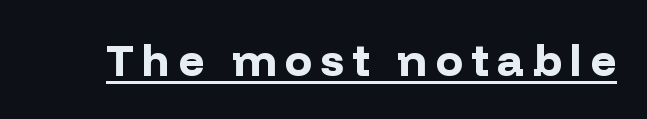
The image shows 45 px bold sans-serif type, upright; set underlined; low stroke contrast and a medium x-height.
